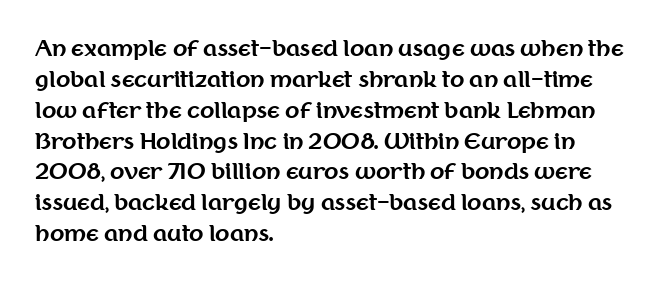
{"italic": "no", "bold": "yes", "underline": "no", "align": "left", "line_spacing": "normal", "line_spacing_ratio": 1.47, "letter_spacing": "normal", "letter_spacing_em": 0.0, "glyph_px": 21}
